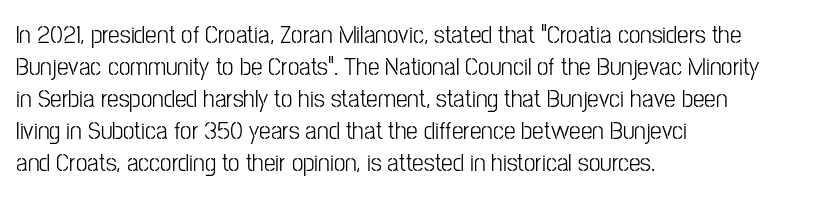
The image shows 26 px text type, upright; set left-aligned, line spacing 1.23x, normal letter spacing, not underlined.
